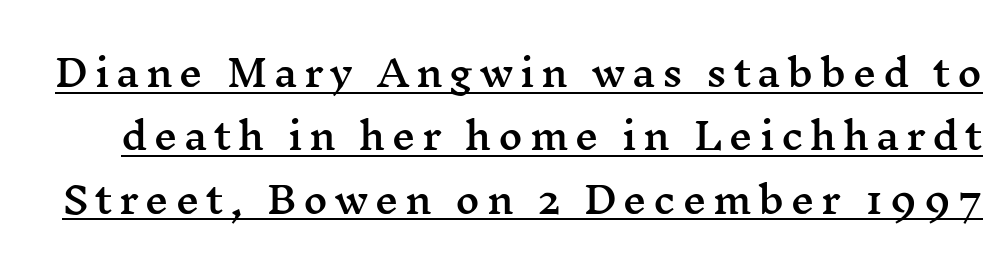
The image shows 37 px wide serif type, upright; set line spacing 1.71x, underlined; medium stroke contrast and a medium x-height.
